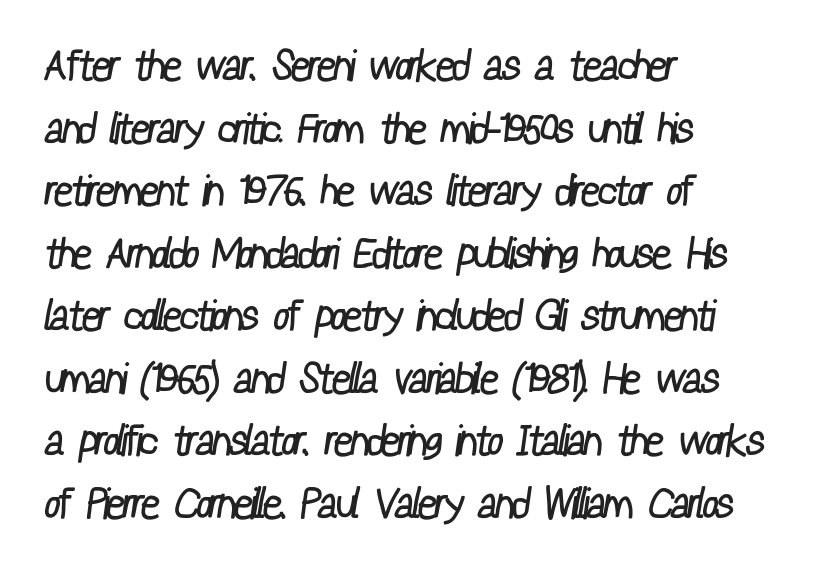
Q: Is the text bold? A: No.
Q: Is the typeface a serif or a sans-serif typeface? A: Sans-serif.
Q: Is the text underlined? A: No.
Q: How is the paragraph aligned? A: Left-aligned.
Q: Is the spacing between letters normal or unusually wide? A: Normal.
Q: Is the spacing between lines tight, normal or loose? A: Normal.
Q: Width (condensed, normal, or wide)? A: Condensed.
Q: Stroke contrast? A: Low.
Q: x-height? A: Medium.
Q: Monospaced? A: No.
